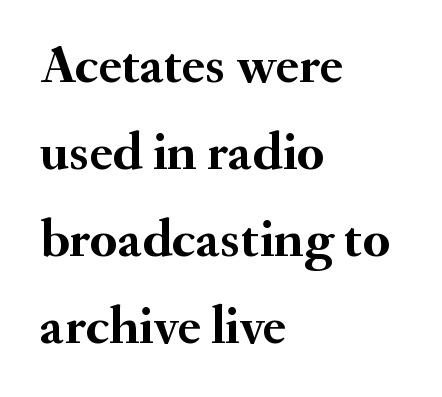
{"serif": "yes", "italic": "no", "bold": "yes", "weight": "semibold", "width": "normal", "stroke_contrast": "medium", "x_height": "small", "monospaced": "no", "underline": "no", "align": "left", "line_spacing": "normal", "line_spacing_ratio": 1.58, "letter_spacing": "normal", "letter_spacing_em": 0.0, "glyph_px": 55}
